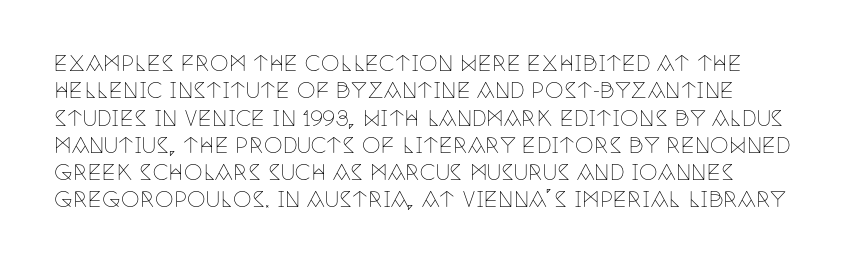
The image shows 21 px text type, upright; set normal line spacing (1.3x), normal letter spacing, not underlined.
